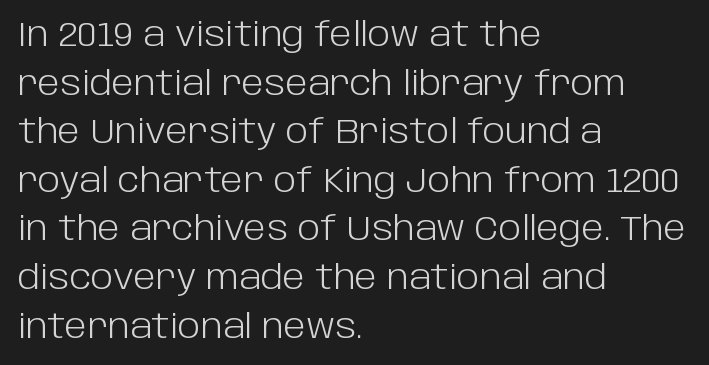
Q: Is the text bold? A: No.
Q: Is the text italic (slanted)? A: No, it is upright.
Q: Is the typeface a serif or a sans-serif typeface? A: Sans-serif.
Q: Is the text underlined? A: No.
Q: How is the paragraph aligned? A: Left-aligned.
Q: Is the spacing between letters normal or unusually wide? A: Normal.
Q: Is the spacing between lines tight, normal or loose? A: Normal.
Q: Width (condensed, normal, or wide)? A: Normal.
Q: Stroke contrast? A: Low.
Q: x-height? A: Large.
Q: Monospaced? A: No.
